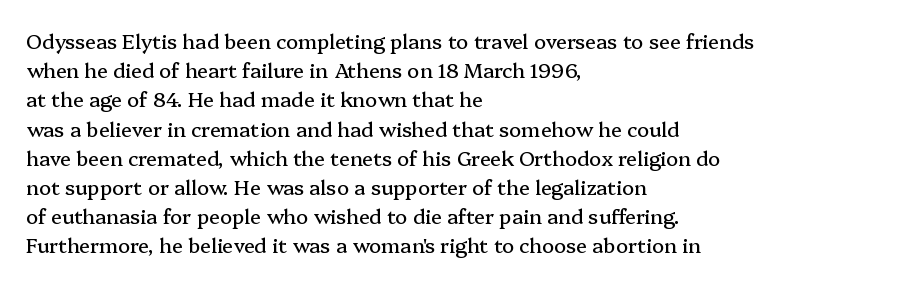
{"italic": "no", "underline": "no", "align": "left", "line_spacing": "normal", "line_spacing_ratio": 1.46, "letter_spacing": "normal", "letter_spacing_em": 0.0, "glyph_px": 20}
